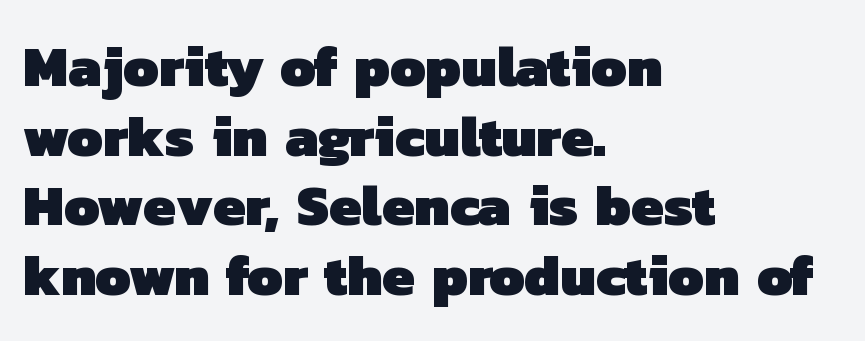
This rendering features lettering with no underline. Layout note: lines flush left. The letters sit at their default tracking, neither squeezed nor spread. Heft: maximum for text — a bold. In terms of letterform style, serifs are entirely absent. Proportional: the letters do not fall into vertical columns.
